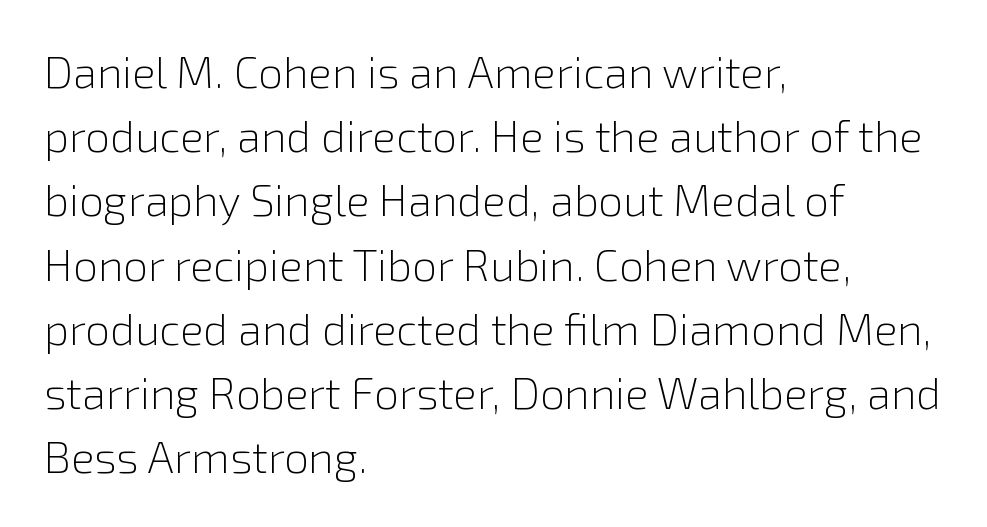
Q: Is the text bold? A: No.
Q: Is the text italic (slanted)? A: No, it is upright.
Q: Is the typeface a serif or a sans-serif typeface? A: Sans-serif.
Q: Is the text underlined? A: No.
Q: How is the paragraph aligned? A: Left-aligned.
Q: Is the spacing between letters normal or unusually wide? A: Normal.
Q: Is the spacing between lines tight, normal or loose? A: Normal.
Q: Width (condensed, normal, or wide)? A: Normal.
Q: Stroke contrast? A: Low.
Q: x-height? A: Medium.
Q: Monospaced? A: No.
